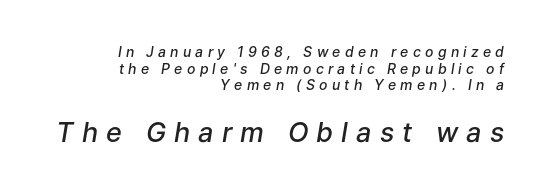
Descenders hang freely into open space. Compared with an ordinary text face, these strokes are moderately heavier — a semibold. Compared with ordinary roman type, these characters are visibly tilted. Top chunk: small. Bottom chunk: large.
